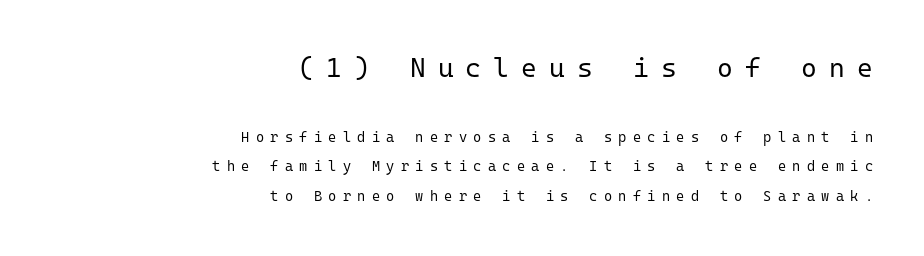
The image shows 27 px text type, upright; set right-aligned, loose line spacing (2.09x), unusually wide letter spacing (+0.45 em), not underlined; the first (top) block is 1.93x larger.
